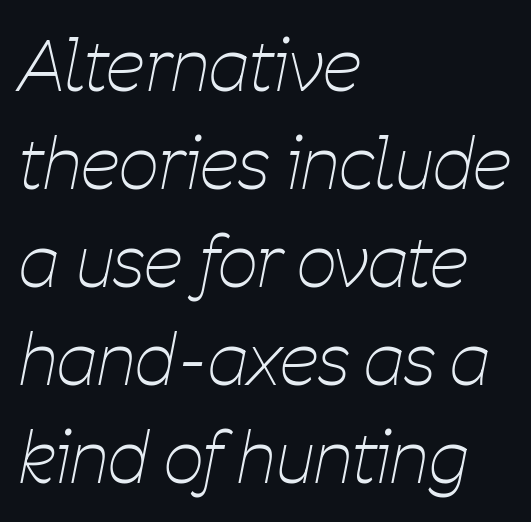
{"italic": "yes", "lean": "right", "slant_degrees": 11, "bold": "no", "weight": "thin", "width": "condensed", "stroke_contrast": "low", "x_height": "medium", "monospaced": "no", "underline": "no", "align": "left", "line_spacing": "normal", "line_spacing_ratio": 1.4, "letter_spacing": "normal", "letter_spacing_em": 0.0, "glyph_px": 70}
